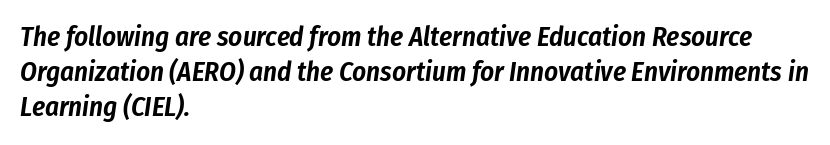
{"italic": "yes", "lean": "right", "slant_degrees": 8, "underline": "no", "align": "left", "line_spacing": "normal", "line_spacing_ratio": 1.3, "letter_spacing": "normal", "letter_spacing_em": 0.0, "glyph_px": 27}
